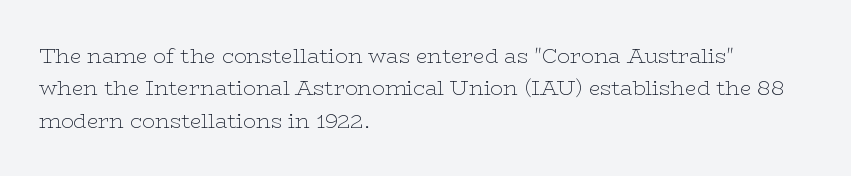
{"italic": "no", "bold": "no", "underline": "no", "align": "left", "line_spacing": "normal", "line_spacing_ratio": 1.54, "letter_spacing": "normal", "letter_spacing_em": 0.0, "glyph_px": 21}
